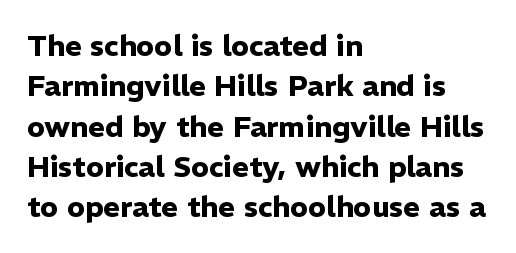
Q: Is the text bold? A: Yes.
Q: Is the text italic (slanted)? A: No, it is upright.
Q: Is the typeface a serif or a sans-serif typeface? A: Sans-serif.
Q: Is the text underlined? A: No.
Q: How is the paragraph aligned? A: Left-aligned.
Q: Is the spacing between letters normal or unusually wide? A: Normal.
Q: Is the spacing between lines tight, normal or loose? A: Normal.
Q: Width (condensed, normal, or wide)? A: Normal.
Q: Stroke contrast? A: Low.
Q: x-height? A: Medium.
Q: Monospaced? A: No.
